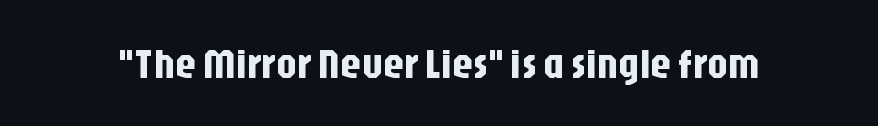
The image shows 41 px condensed sans-serif type, upright; set normal letter spacing, not underlined; low stroke contrast and a large x-height.
